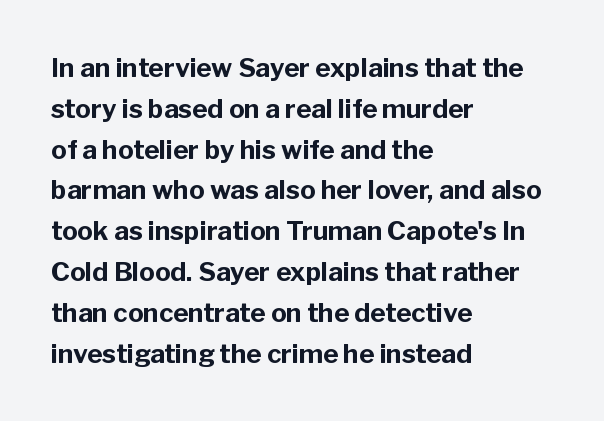
The image shows 26 px bold type, upright; set left-aligned, normal line spacing (1.57x), normal letter spacing, not underlined.
